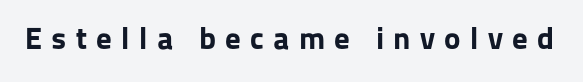
Q: Is the text bold? A: Yes.
Q: Is the text italic (slanted)? A: No, it is upright.
Q: Is the typeface a serif or a sans-serif typeface? A: Sans-serif.
Q: Is the text underlined? A: No.
Q: Is the spacing between letters normal or unusually wide? A: Unusually wide.
Q: Width (condensed, normal, or wide)? A: Normal.
Q: Stroke contrast? A: Low.
Q: x-height? A: Medium.
Q: Monospaced? A: No.
